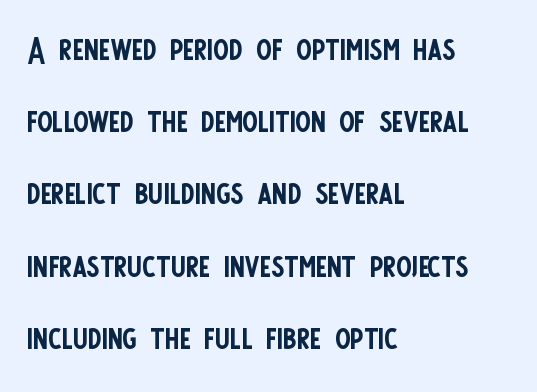
{"serif": "no", "italic": "no", "bold": "no", "weight": "regular", "width": "condensed", "stroke_contrast": "low", "x_height": "large", "monospaced": "no", "underline": "no", "align": "left", "line_spacing": "normal", "line_spacing_ratio": 1.57, "letter_spacing": "normal", "letter_spacing_em": 0.0, "glyph_px": 46}
